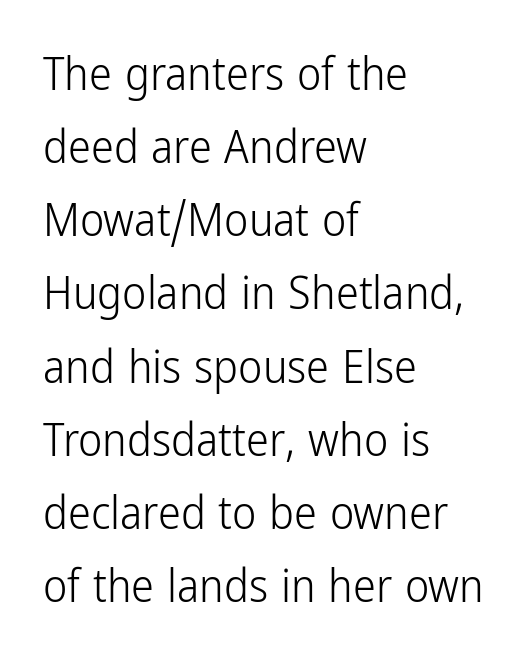
The image shows 46 px light, condensed sans-serif type, upright; set left-aligned, normal line spacing (1.59x), normal letter spacing, not underlined; low stroke contrast and a medium x-height.
